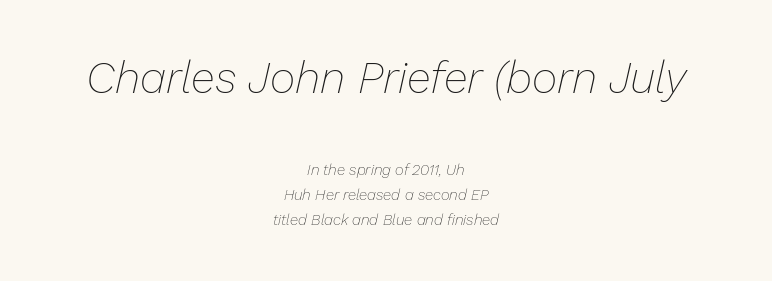
Q: Is the text bold? A: No.
Q: Is the text italic (slanted)? A: Yes, it leans right by about 13 degrees.
Q: Is the text underlined? A: No.
Q: How is the paragraph aligned? A: Centered.
Q: Is the spacing between letters normal or unusually wide? A: Normal.
Q: Is the spacing between lines tight, normal or loose? A: Normal.
Q: Which block of text is set in a larger size, the first (top) or the second (bottom)? A: The first (top) one.
Q: Width (condensed, normal, or wide)? A: Normal.
Q: Stroke contrast? A: Low.
Q: x-height? A: Medium.
Q: Monospaced? A: No.
